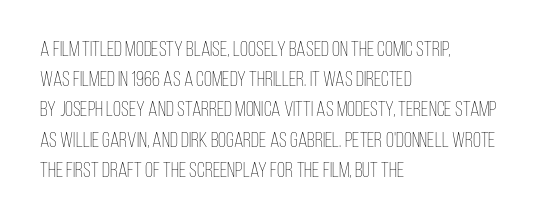
Regarding leading, the lines here are spaced in the standard way. Underline: absent. A classic flush-left, rag-right setting is used for this passage. Every character sits straight up, as roman type does.
